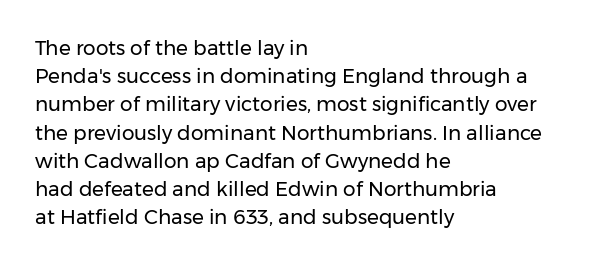
Nobody drew a line under any word here. When letters stand straight like this, we call the style roman or upright. The lines sit at an ordinary, default distance from one another. Summary of weight: not heavy and not bold.
